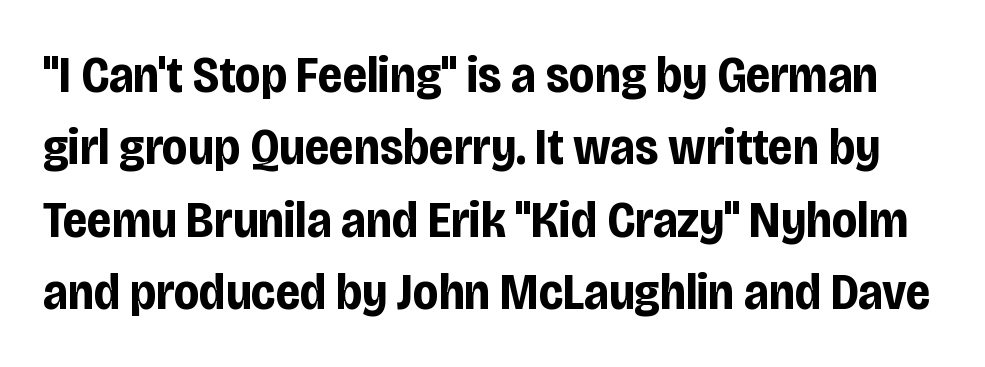
The image shows 52 px bold, condensed sans-serif type, upright; set normal line spacing (1.39x), normal letter spacing, not underlined; low stroke contrast and a large x-height.
